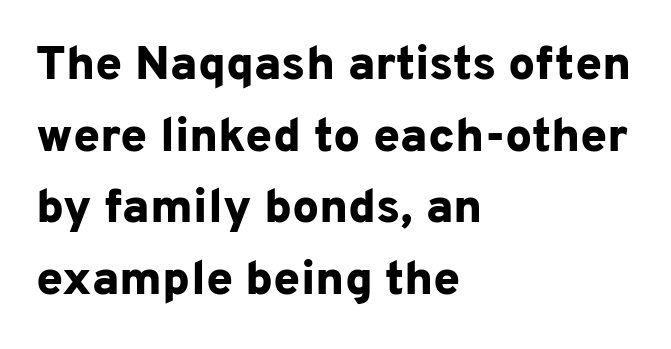
{"serif": "no", "italic": "no", "bold": "yes", "weight": "bold", "width": "normal", "stroke_contrast": "low", "x_height": "medium", "monospaced": "no", "underline": "no", "align": "left", "line_spacing": "normal", "line_spacing_ratio": 1.49, "letter_spacing": "normal", "letter_spacing_em": 0.0, "glyph_px": 48}
